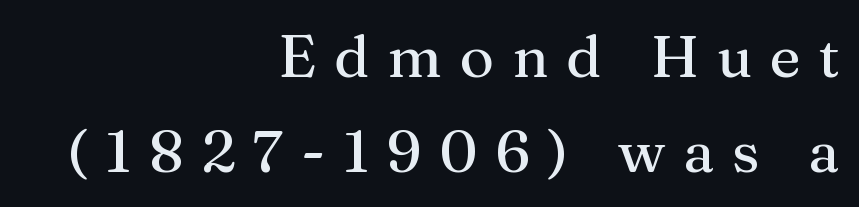
The image shows 59 px serif type, upright; set right-aligned, normal line spacing (1.61x), unusually wide letter spacing (+0.3 em), not underlined; medium stroke contrast and a medium x-height.
